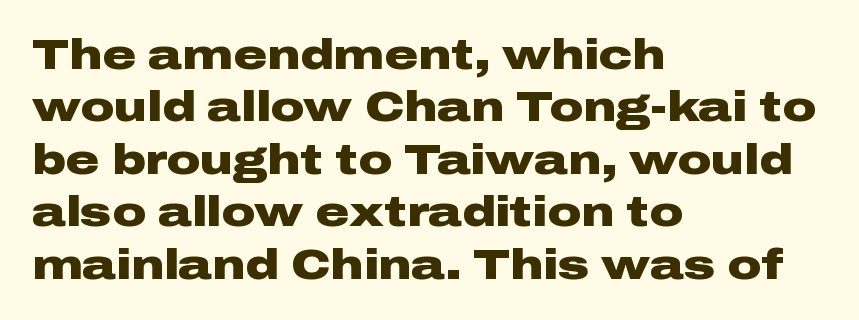
The image shows 42 px heavy, wide sans-serif type, upright; set left-aligned, normal line spacing (1.25x), normal letter spacing, not underlined; low stroke contrast and a medium x-height.
